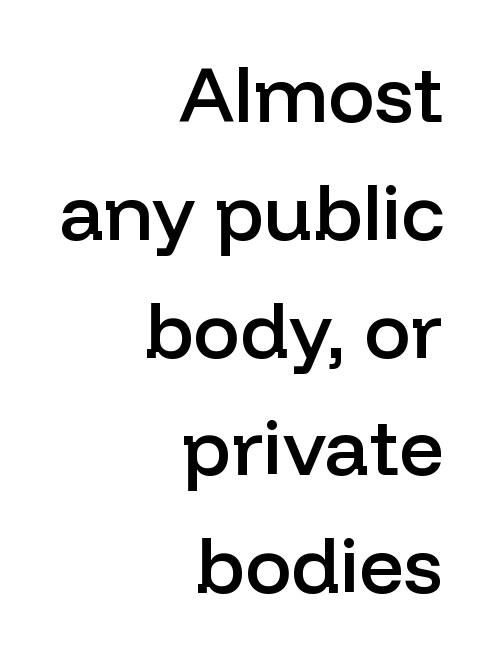
Q: Is the text bold? A: Semi-bold.
Q: Is the text italic (slanted)? A: No, it is upright.
Q: Is the typeface a serif or a sans-serif typeface? A: Sans-serif.
Q: Is the text underlined? A: No.
Q: How is the paragraph aligned? A: Right-aligned.
Q: Is the spacing between letters normal or unusually wide? A: Normal.
Q: Is the spacing between lines tight, normal or loose? A: Normal.
Q: Width (condensed, normal, or wide)? A: Normal.
Q: Stroke contrast? A: Low.
Q: x-height? A: Medium.
Q: Monospaced? A: No.
